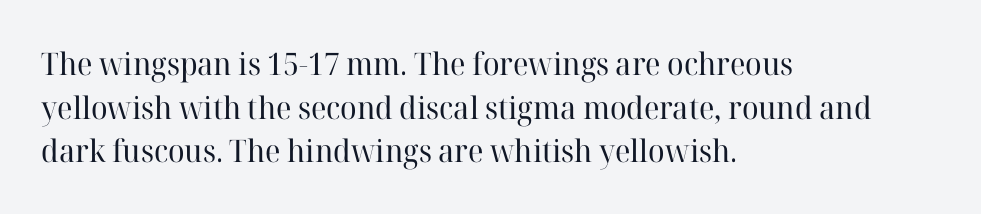
The image shows 31 px regular-weight serif type, upright; set left-aligned, normal line spacing (1.41x), normal letter spacing, not underlined; high stroke contrast and a medium x-height.
